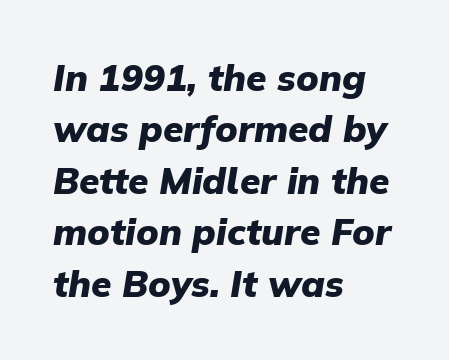
{"italic": "yes", "lean": "right", "slant_degrees": 9, "bold": "yes", "weight": "heavy", "width": "normal", "stroke_contrast": "low", "x_height": "medium", "monospaced": "no", "underline": "no", "align": "left", "line_spacing": "normal", "line_spacing_ratio": 1.39, "letter_spacing": "normal", "letter_spacing_em": 0.0, "glyph_px": 37}
